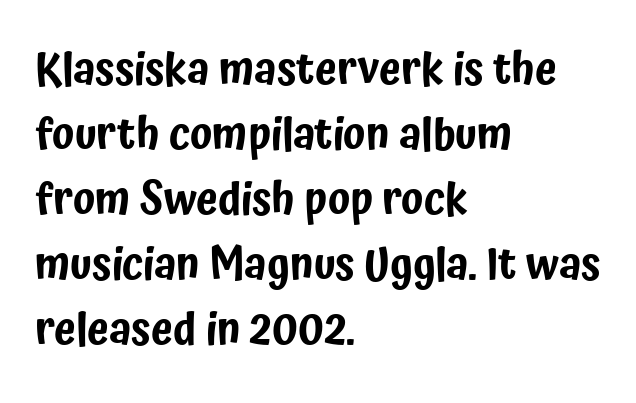
This rendering employs a face without finishing strokes, i.e., a sans-serif. Does the copy run flush right? No — it runs flush left. The rows are spaced the way most documents space them. No word sits above an underline. You could call the tracking neutral — neither tight nor loose.
